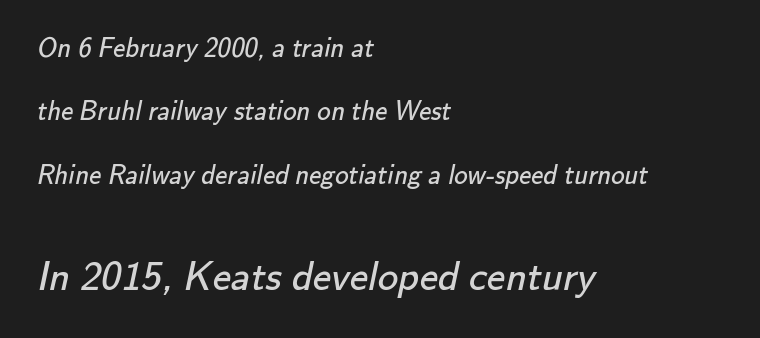
{"serif": "no", "bold": "no", "weight": "regular", "width": "normal", "stroke_contrast": "low", "x_height": "small", "monospaced": "no", "underline": "no", "align": "left", "line_spacing": "loose", "line_spacing_ratio": 2.35, "letter_spacing": "normal", "letter_spacing_em": 0.0, "larger_block": "second", "size_ratio": 1.52, "glyph_px": 41}
